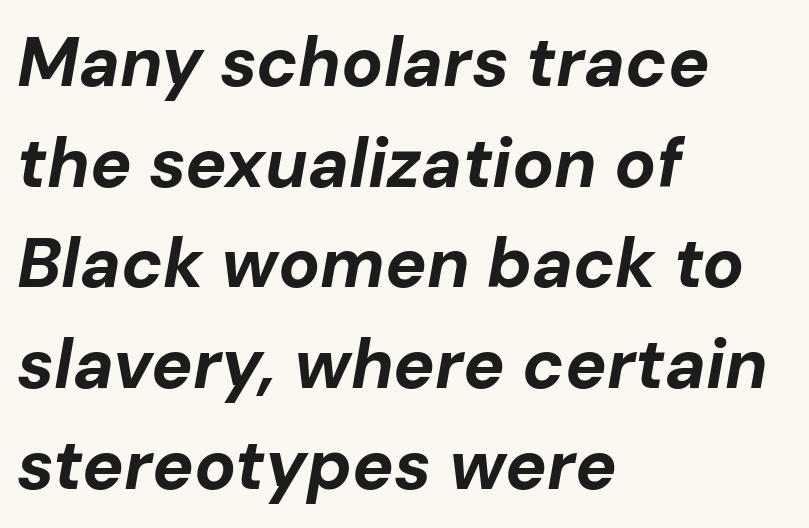
{"italic": "yes", "lean": "right", "slant_degrees": 10, "bold": "yes", "weight": "bold", "width": "normal", "stroke_contrast": "low", "x_height": "medium", "monospaced": "no", "underline": "no", "align": "left", "line_spacing": "normal", "line_spacing_ratio": 1.46, "letter_spacing": "normal", "letter_spacing_em": 0.0, "glyph_px": 69}
